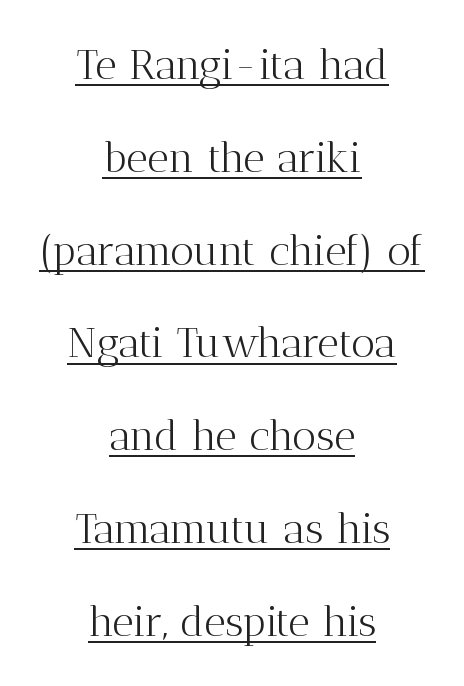
The image shows 42 px light serif type, upright; set centered, loose line spacing (2.21x), normal letter spacing, underlined; medium stroke contrast and a medium x-height.
